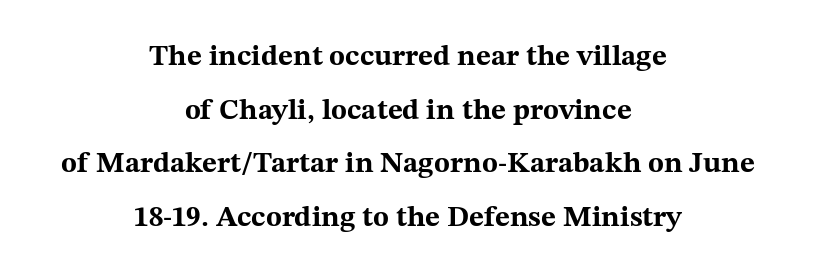
Q: Is the text bold? A: Yes.
Q: Is the text italic (slanted)? A: No, it is upright.
Q: Is the typeface a serif or a sans-serif typeface? A: Serif.
Q: Is the text underlined? A: No.
Q: How is the paragraph aligned? A: Centered.
Q: Is the spacing between letters normal or unusually wide? A: Normal.
Q: Width (condensed, normal, or wide)? A: Wide.
Q: Stroke contrast? A: Medium.
Q: x-height? A: Medium.
Q: Monospaced? A: No.
